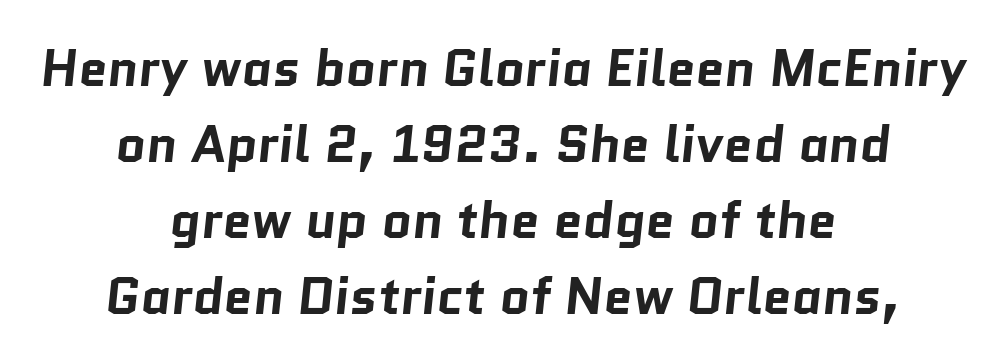
{"serif": "no", "bold": "yes", "weight": "bold", "width": "normal", "stroke_contrast": "low", "x_height": "medium", "monospaced": "no", "underline": "no", "align": "center", "line_spacing": "normal", "line_spacing_ratio": 1.46, "letter_spacing": "normal", "letter_spacing_em": 0.0, "glyph_px": 52}
